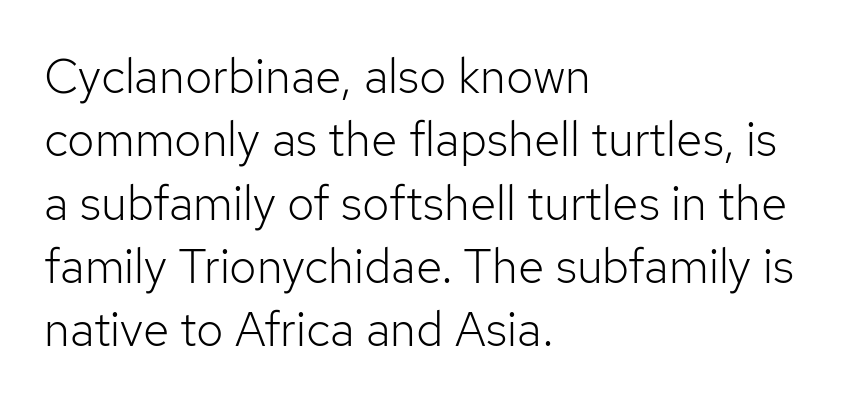
{"serif": "no", "italic": "no", "bold": "no", "weight": "light", "width": "normal", "stroke_contrast": "low", "x_height": "medium", "monospaced": "no", "underline": "no", "align": "left", "line_spacing": "normal", "line_spacing_ratio": 1.32, "letter_spacing": "normal", "letter_spacing_em": 0.0, "glyph_px": 48}
